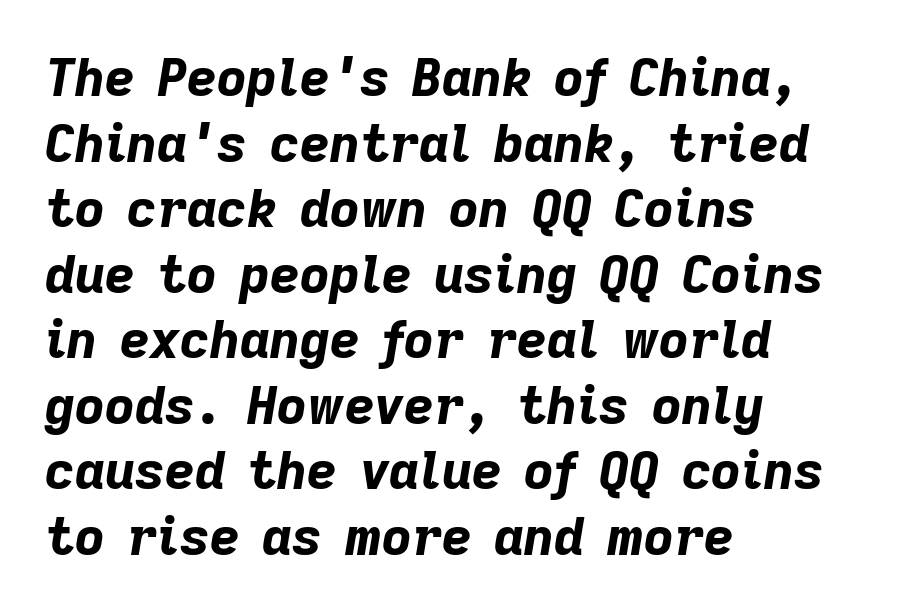
The image shows 52 px bold type, italic (leaning right); set left-aligned, normal line spacing (1.26x), normal letter spacing, not underlined; low stroke contrast and a medium x-height.
